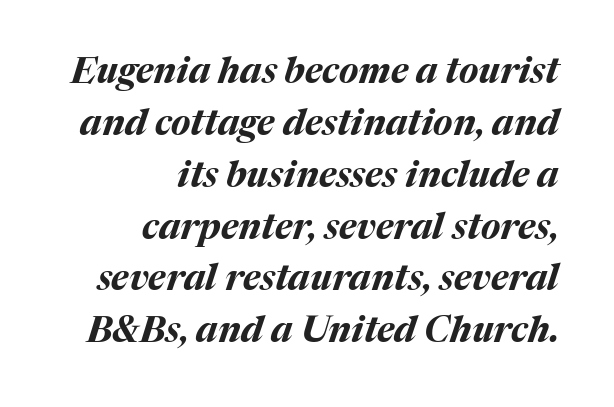
The image shows 36 px bold type, italic (leaning right); set right-aligned, normal line spacing (1.44x), normal letter spacing, not underlined; medium stroke contrast and a medium x-height.
